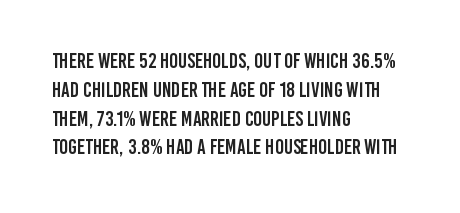
Q: Is the text italic (slanted)? A: No, it is upright.
Q: Is the text underlined? A: No.
Q: How is the paragraph aligned? A: Left-aligned.
Q: Is the spacing between letters normal or unusually wide? A: Normal.
Q: Is the spacing between lines tight, normal or loose? A: Normal.
